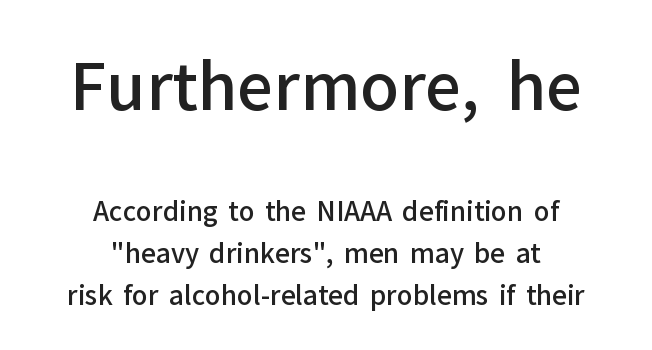
{"serif": "no", "italic": "no", "bold": "semi", "weight": "semibold", "width": "normal", "stroke_contrast": "low", "x_height": "medium", "monospaced": "no", "underline": "no", "align": "center", "line_spacing": "normal", "line_spacing_ratio": 1.62, "letter_spacing": "normal", "letter_spacing_em": 0.0, "larger_block": "first", "size_ratio": 2.46, "glyph_px": 64}
